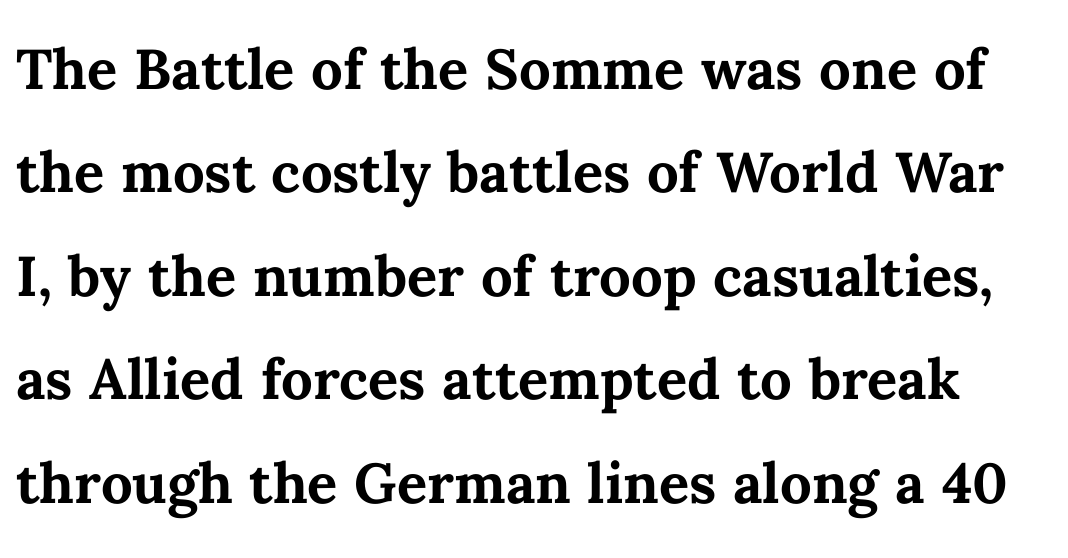
The image shows 75 px semibold type, upright; set normal line spacing (1.38x), normal letter spacing, not underlined; medium stroke contrast and a medium x-height.
